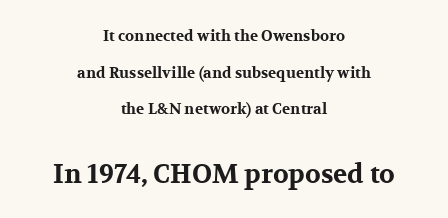
The passage shown has conventional tracking throughout. Which margin do the lines hug? Neither — every line sits in the middle. In terms of leading, this rendering errs on the spacious side. The more generous point size was reserved for the lower chunk. The gap between lines stays unmarked. The lettering holds an erect, upright posture throughout.
